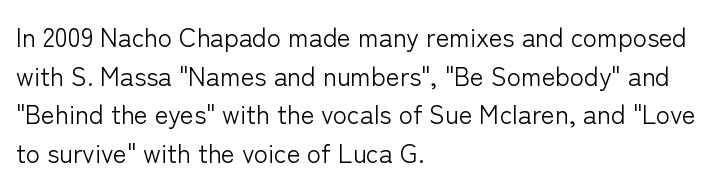
Posture: vertical. The weight tops out at a normal text grade. Words appear dense and cohesive because spacing is normal. If you drew a ruler down the left edge, every line would touch it. Line spacing here is normal. Underline: absent.
